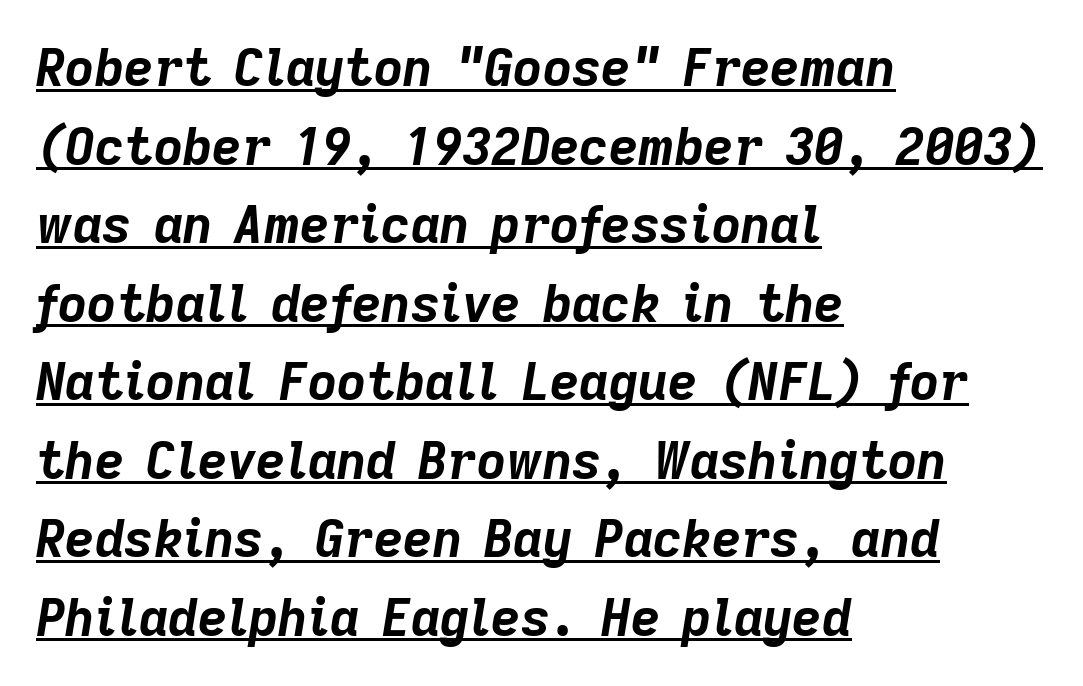
The image shows 51 px bold type, italic (leaning right); set left-aligned, normal line spacing (1.54x), normal letter spacing, underlined; low stroke contrast and a medium x-height.
